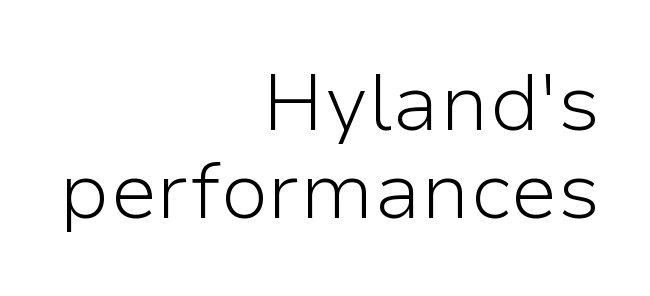
The image shows 79 px light sans-serif type, upright; set right-aligned, tight line spacing (1.11x), normal letter spacing, not underlined; low stroke contrast and a medium x-height.
